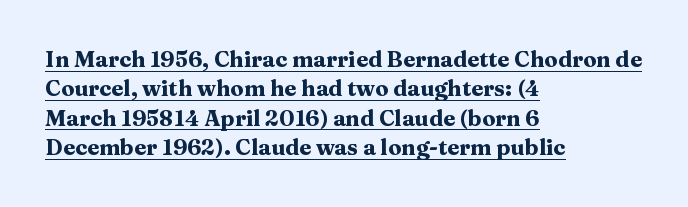
The image shows 22 px bold type, upright; set left-aligned, normal line spacing (1.34x), normal letter spacing, underlined.
